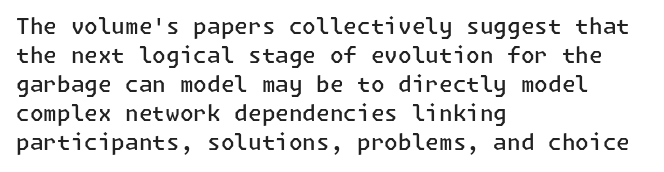
{"italic": "no", "bold": "semi", "underline": "no", "align": "left", "line_spacing": "normal", "line_spacing_ratio": 1.32, "letter_spacing": "normal", "letter_spacing_em": 0.0, "glyph_px": 22}
